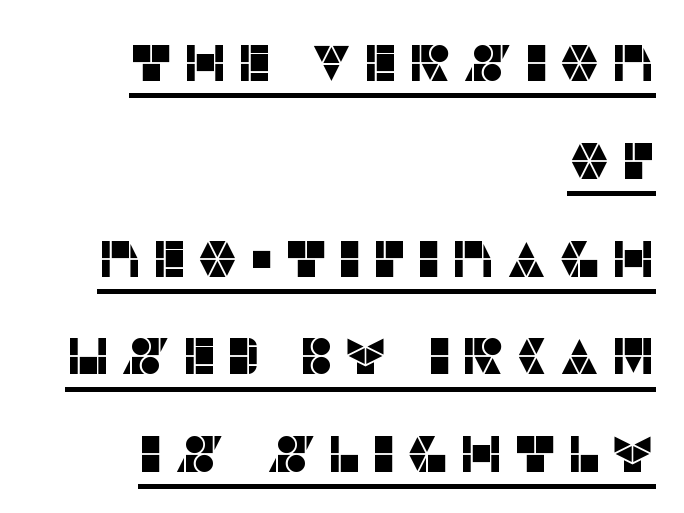
Q: Is the text italic (slanted)? A: No, it is upright.
Q: Is the typeface a serif or a sans-serif typeface? A: Sans-serif.
Q: Is the text underlined? A: Yes.
Q: How is the paragraph aligned? A: Right-aligned.
Q: Width (condensed, normal, or wide)? A: Normal.
Q: Stroke contrast? A: Low.
Q: x-height? A: Large.
Q: Monospaced? A: No.
